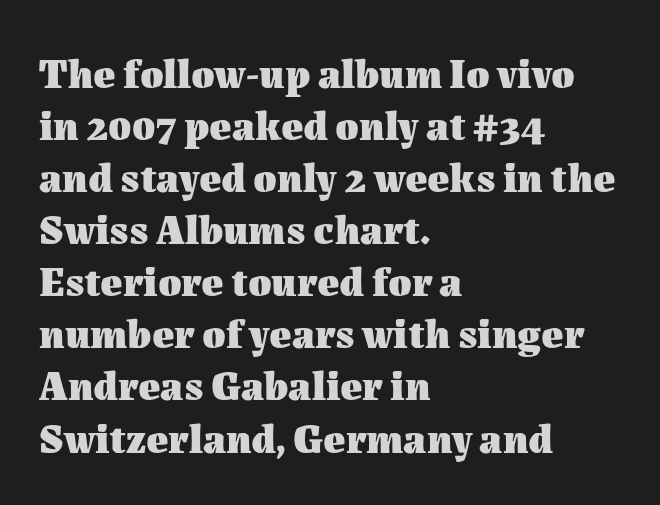
The image shows 42 px heavy type, upright; set left-aligned, line spacing 1.24x, normal letter spacing, not underlined; medium stroke contrast and a medium x-height.
